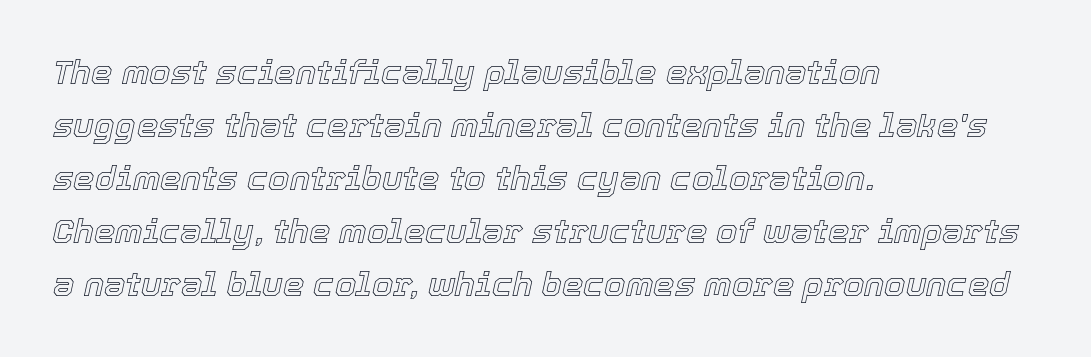
Horizontal bands of white between lines are of average thickness. This sample has the flowing, uneven cadence of proportional lettering. In CSS terms this would be text-align: left. Students, note that the glyphs here touch the page at normal intervals. Glance below the letters and you will spot only blank space.
